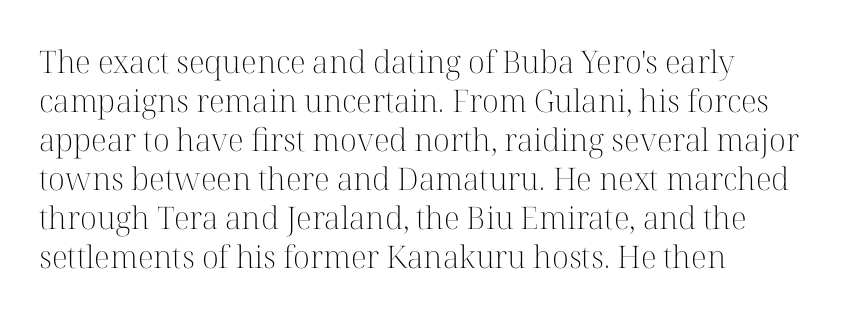
{"serif": "yes", "italic": "no", "bold": "no", "weight": "light", "width": "normal", "stroke_contrast": "high", "x_height": "medium", "monospaced": "no", "underline": "no", "align": "left", "line_spacing": "normal", "line_spacing_ratio": 1.26, "letter_spacing": "normal", "letter_spacing_em": 0.0, "glyph_px": 31}
